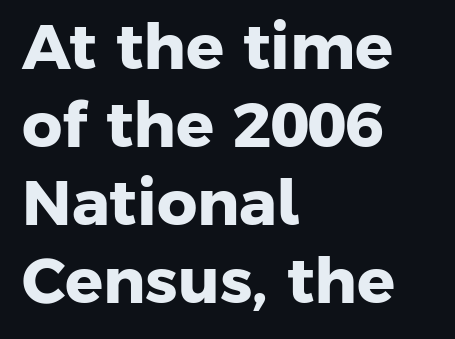
{"serif": "no", "bold": "yes", "weight": "heavy", "width": "normal", "stroke_contrast": "low", "x_height": "medium", "monospaced": "no", "underline": "no", "align": "left", "line_spacing_ratio": 1.24, "letter_spacing": "normal", "letter_spacing_em": 0.0, "glyph_px": 63}
